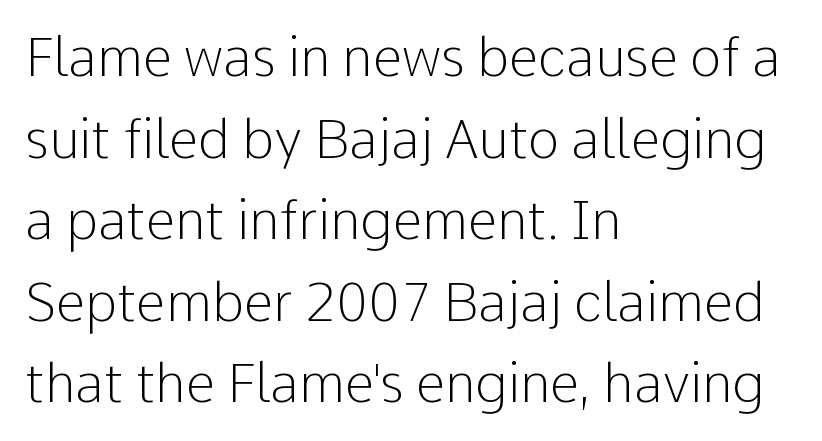
Heft: none added — not bold. Horizontally, the lines are justified to the leading edge only. Caption: standard tracking, unaltered. Typographically, this falls in the sans-serif category. Looks like regular typesetting: each glyph gets only the width it needs.
